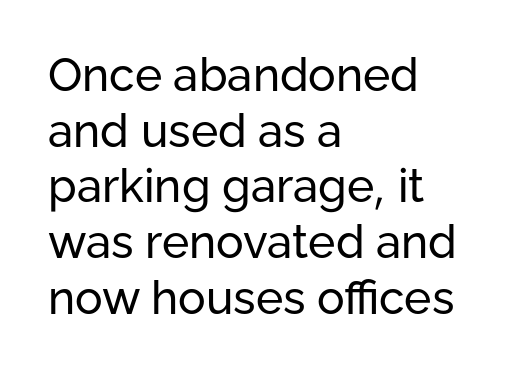
Q: Is the text bold? A: No.
Q: Is the text italic (slanted)? A: No, it is upright.
Q: Is the typeface a serif or a sans-serif typeface? A: Sans-serif.
Q: Is the text underlined? A: No.
Q: How is the paragraph aligned? A: Left-aligned.
Q: Is the spacing between letters normal or unusually wide? A: Normal.
Q: Width (condensed, normal, or wide)? A: Normal.
Q: Stroke contrast? A: Low.
Q: x-height? A: Medium.
Q: Monospaced? A: No.
